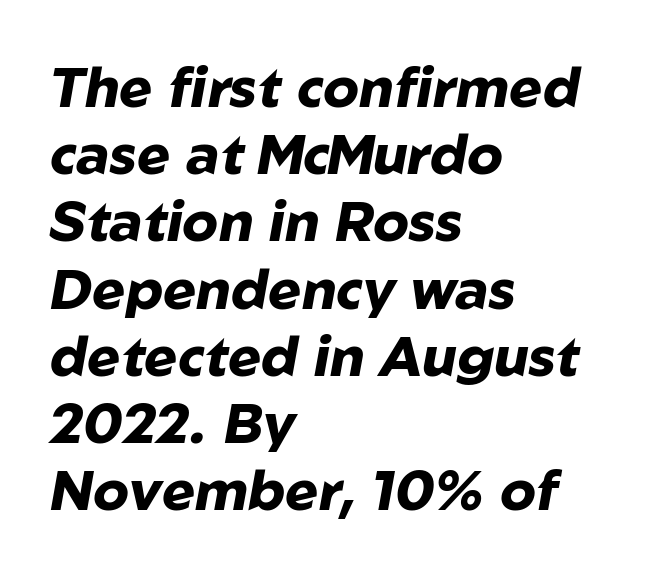
Q: Is the text bold? A: Yes.
Q: Is the text italic (slanted)? A: Yes, it leans right by about 10 degrees.
Q: Is the text underlined? A: No.
Q: How is the paragraph aligned? A: Left-aligned.
Q: Is the spacing between letters normal or unusually wide? A: Normal.
Q: Width (condensed, normal, or wide)? A: Normal.
Q: Stroke contrast? A: Low.
Q: x-height? A: Medium.
Q: Monospaced? A: No.
